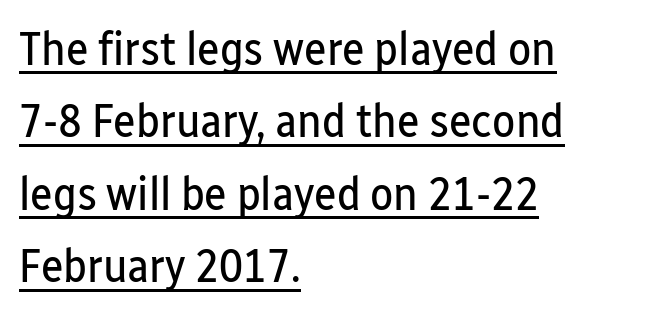
Q: Is the text bold? A: No.
Q: Is the text italic (slanted)? A: No, it is upright.
Q: Is the typeface a serif or a sans-serif typeface? A: Sans-serif.
Q: Is the text underlined? A: Yes.
Q: How is the paragraph aligned? A: Left-aligned.
Q: Is the spacing between letters normal or unusually wide? A: Normal.
Q: Is the spacing between lines tight, normal or loose? A: Normal.
Q: Width (condensed, normal, or wide)? A: Condensed.
Q: Stroke contrast? A: Low.
Q: x-height? A: Medium.
Q: Monospaced? A: No.
